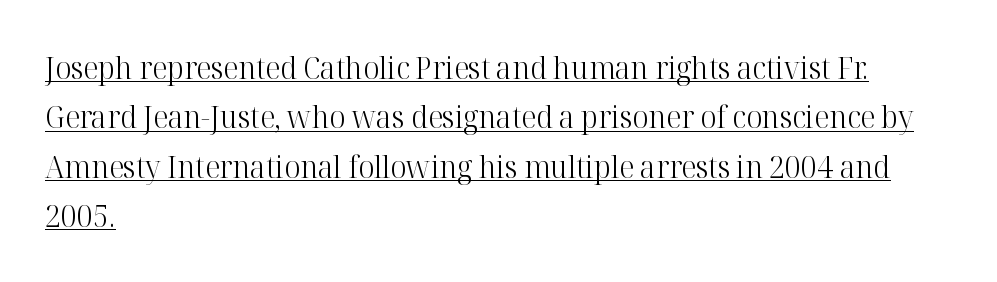
{"serif": "yes", "italic": "no", "bold": "no", "weight": "light", "width": "normal", "stroke_contrast": "high", "x_height": "medium", "monospaced": "no", "underline": "yes", "align": "left", "line_spacing": "normal", "line_spacing_ratio": 1.59, "letter_spacing": "normal", "letter_spacing_em": 0.0, "glyph_px": 31}
